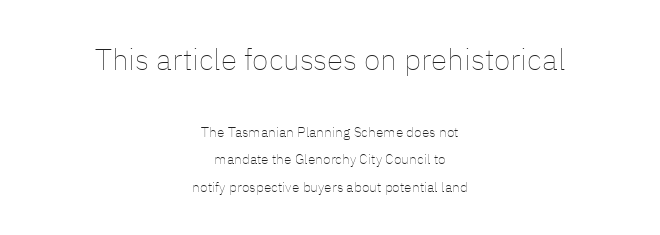
The image shows 30 px thin type, upright; set centered, loose line spacing (1.96x), normal letter spacing, not underlined; the first (top) block is 2.14x larger; low stroke contrast and a medium x-height.
